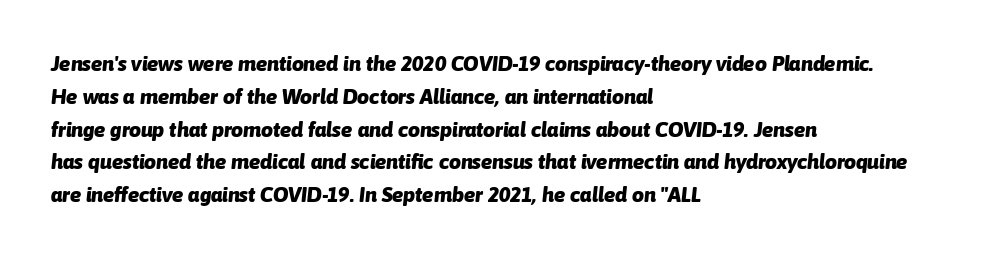
The image shows 21 px bold type, italic (leaning right); set left-aligned, normal line spacing (1.56x), normal letter spacing, not underlined.
